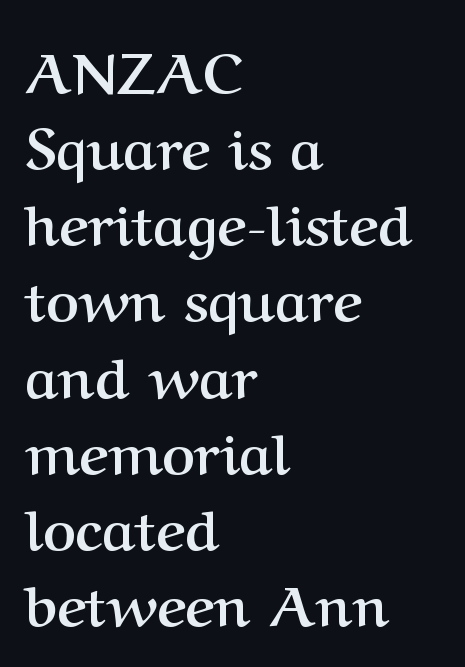
The image shows 56 px semibold serif type, upright; set left-aligned, normal line spacing (1.36x), normal letter spacing, not underlined; medium stroke contrast and a medium x-height.
